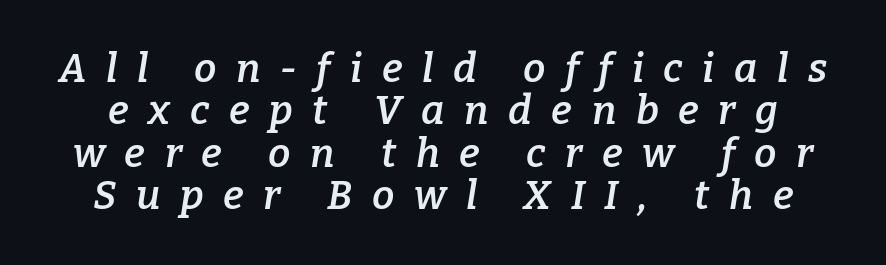
{"serif": "yes", "italic": "yes", "lean": "right", "slant_degrees": 9, "bold": "semi", "weight": "semibold", "width": "normal", "stroke_contrast": "low", "x_height": "medium", "monospaced": "no", "underline": "no", "line_spacing": "tight", "line_spacing_ratio": 1.06, "letter_spacing": "wide", "letter_spacing_em": 0.49, "glyph_px": 40}
